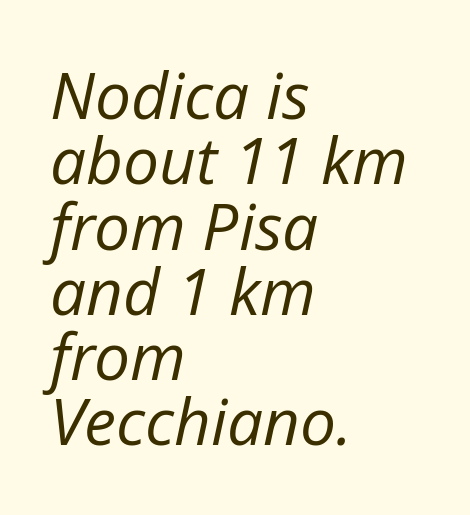
The image shows 64 px regular-weight type, italic (leaning right); set left-aligned, tight line spacing (1.02x), normal letter spacing, not underlined; low stroke contrast and a medium x-height.
